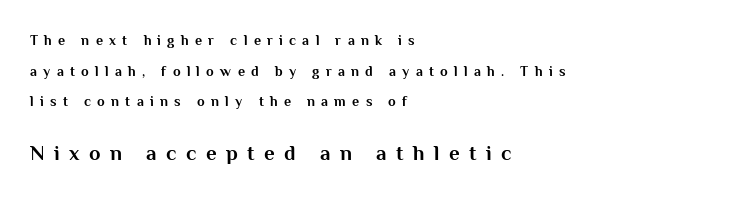
This is the regular roman posture of the typeface. If you drew a ruler down the left edge, every line would touch it. Letters rest on an invisible, unmarked baseline. Vertical spacing — loose. Whoever set this made the second block the dominant, larger element.
